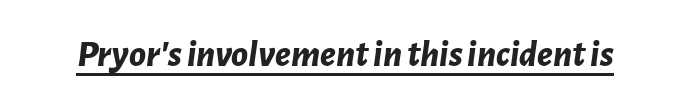
The image shows 38 px bold type, italic (leaning right); set normal letter spacing, underlined; low stroke contrast and a medium x-height.
